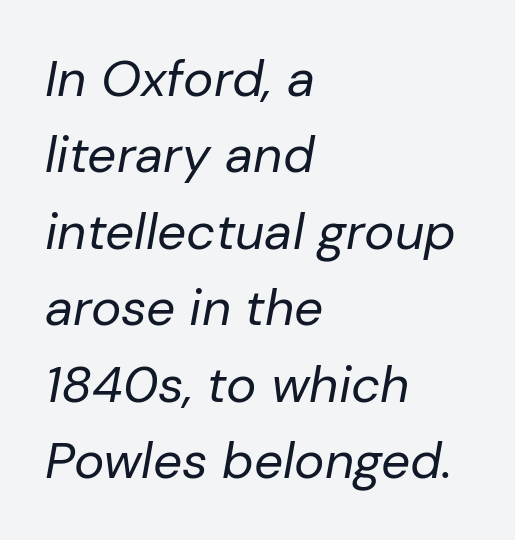
The image shows 51 px regular-weight type, italic (leaning right); set left-aligned, normal line spacing (1.5x), normal letter spacing, not underlined; low stroke contrast and a medium x-height.
